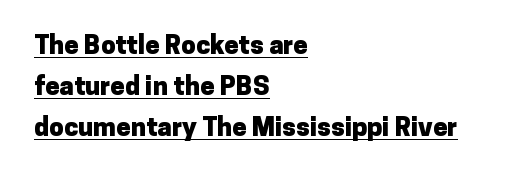
{"italic": "no", "bold": "yes", "underline": "yes", "align": "left", "line_spacing": "normal", "line_spacing_ratio": 1.58, "letter_spacing": "normal", "letter_spacing_em": 0.0, "glyph_px": 26}
